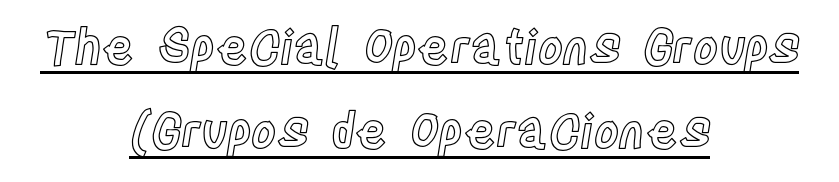
Q: Is the text italic (slanted)? A: Yes.
Q: Is the text underlined? A: Yes.
Q: How is the paragraph aligned? A: Centered.
Q: Is the spacing between letters normal or unusually wide? A: Normal.
Q: Width (condensed, normal, or wide)? A: Condensed.
Q: x-height? A: Large.
Q: Monospaced? A: No.
